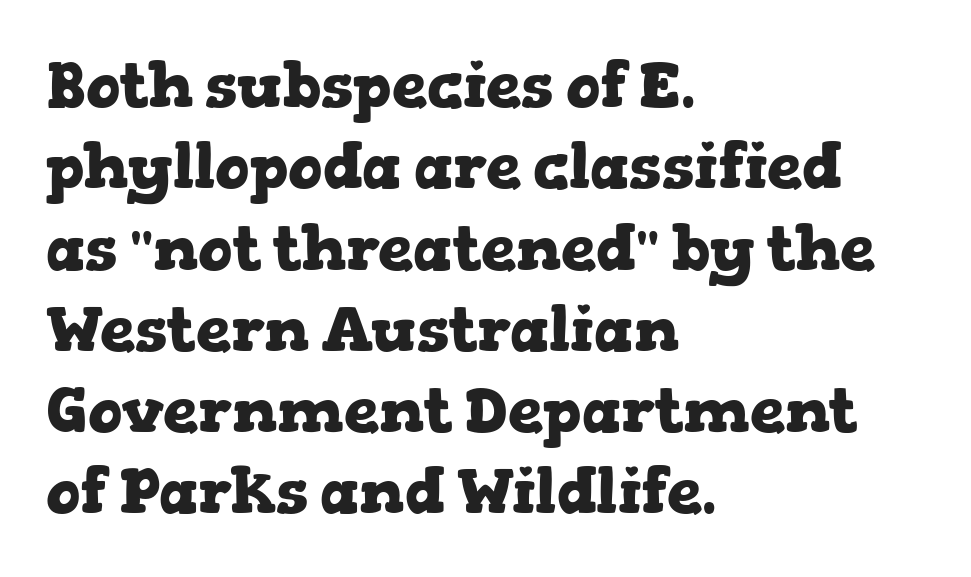
{"serif": "yes", "italic": "no", "bold": "yes", "weight": "heavy", "width": "wide", "stroke_contrast": "low", "x_height": "medium", "monospaced": "no", "underline": "no", "align": "left", "line_spacing": "normal", "line_spacing_ratio": 1.29, "letter_spacing": "normal", "letter_spacing_em": 0.0, "glyph_px": 63}
